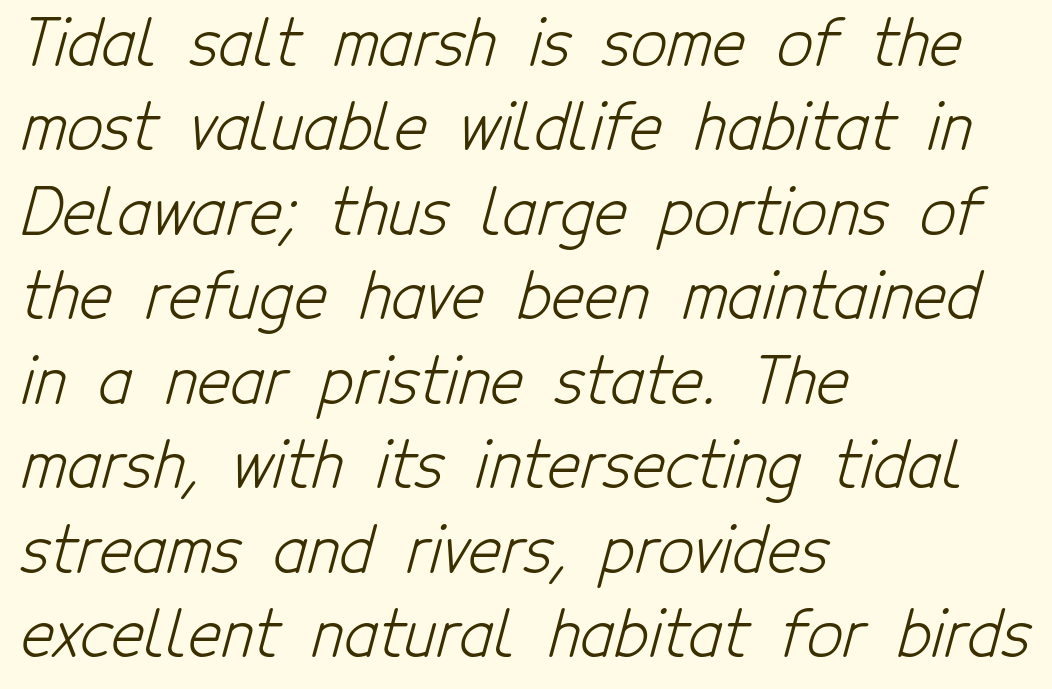
The image shows 63 px light, condensed sans-serif type; set left-aligned, normal line spacing (1.34x), normal letter spacing, not underlined; low stroke contrast and a medium x-height.
